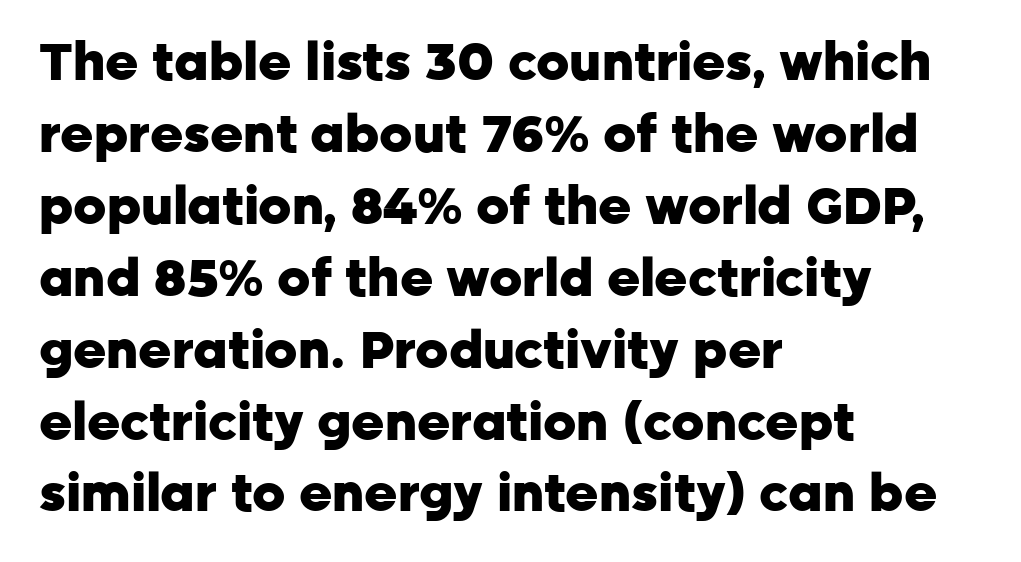
These lines carry a lot of weight — the face is fully bold. The tracking reads as untouched default to a designer's eye. The passage shown is typed in a proportional face where columns would drift. Style check: upright. The passage shown is not underscored anywhere. If you drew a ruler down the left edge, every line would touch it.
